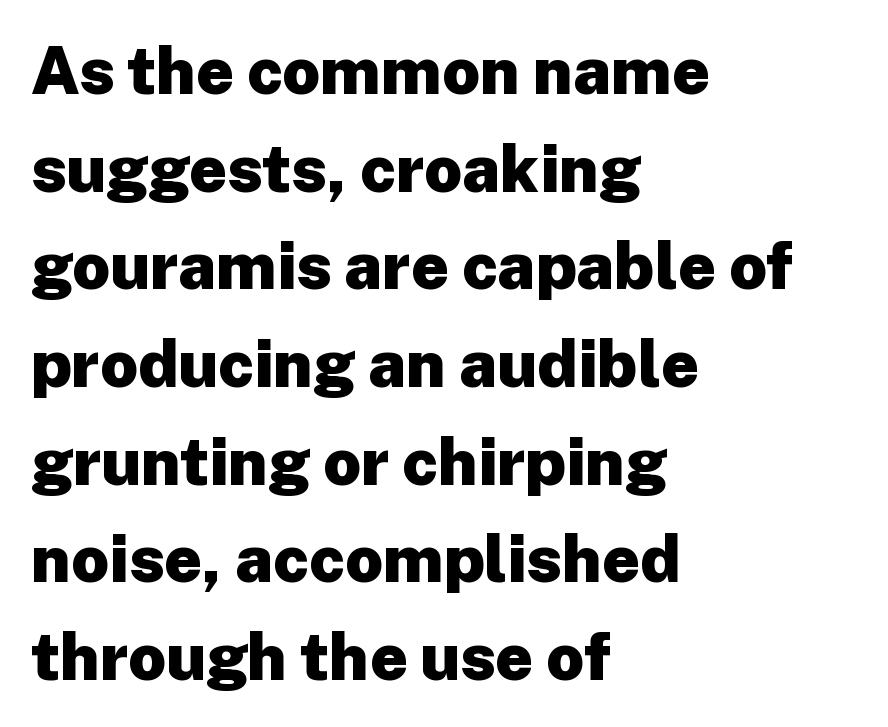
Quick note: not italic, upright. The lines in this sample share a left origin and differ only in where they stop. Emphasis by weight is at full strength: bold. Grotesque or geometric, the face here clearly has no serifs. The glyphs are unaccompanied by any horizontal stroke below them. The face used here is proportionally spaced, like ordinary book or web type.
